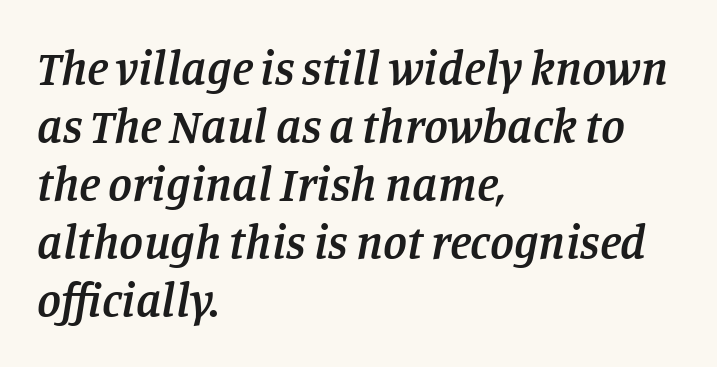
Q: Is the text bold? A: Semi-bold.
Q: Is the text italic (slanted)? A: Yes, it leans right by about 11 degrees.
Q: Is the typeface a serif or a sans-serif typeface? A: Serif.
Q: Is the text underlined? A: No.
Q: How is the paragraph aligned? A: Left-aligned.
Q: Is the spacing between letters normal or unusually wide? A: Normal.
Q: Width (condensed, normal, or wide)? A: Normal.
Q: Stroke contrast? A: Low.
Q: x-height? A: Large.
Q: Monospaced? A: No.
